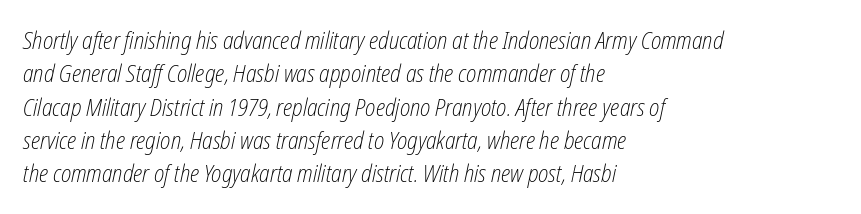
Q: Is the text bold? A: No.
Q: Is the text italic (slanted)? A: Yes, it leans right by about 12 degrees.
Q: Is the text underlined? A: No.
Q: How is the paragraph aligned? A: Left-aligned.
Q: Is the spacing between letters normal or unusually wide? A: Normal.
Q: Is the spacing between lines tight, normal or loose? A: Normal.
